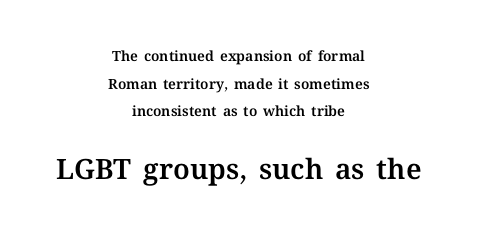
Notice how the passage keeps no hard edge, just a central spine. Do the characters align in a grid? No, the font is proportional. What's the leading like? Stretched, with rows far apart. The later block is typeset at a bigger size than the earlier block. The gaps between neighbouring characters are ordinary and unremarkable.
